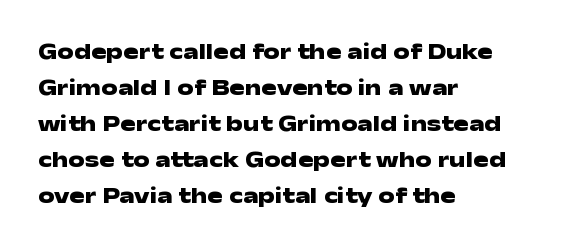
The image shows 23 px bold type, upright; set left-aligned, normal line spacing (1.57x), normal letter spacing, not underlined.
